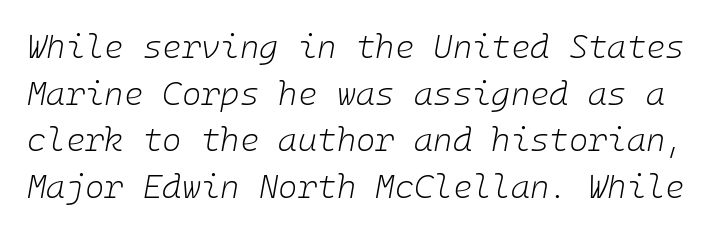
Q: Is the text bold? A: No.
Q: Is the text italic (slanted)? A: Yes, it leans right by about 10 degrees.
Q: Is the text underlined? A: No.
Q: Is the spacing between letters normal or unusually wide? A: Normal.
Q: Is the spacing between lines tight, normal or loose? A: Normal.
Q: Width (condensed, normal, or wide)? A: Normal.
Q: Stroke contrast? A: Low.
Q: x-height? A: Medium.
